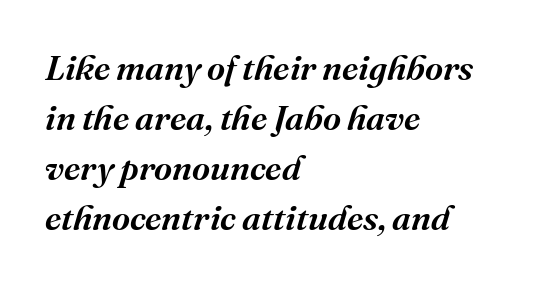
The image shows 35 px serif type, italic (leaning right); set left-aligned, normal line spacing (1.43x), normal letter spacing, not underlined; medium stroke contrast and a medium x-height.
